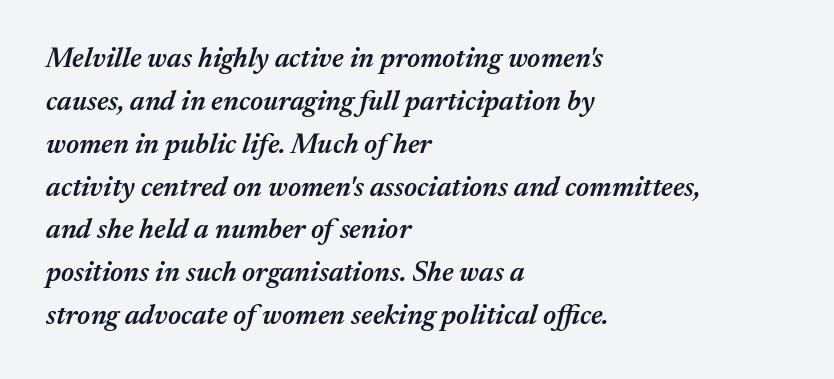
The image shows 28 px semibold type, italic (leaning right); set left-aligned, normal line spacing (1.53x), normal letter spacing, not underlined; medium stroke contrast and a medium x-height.
